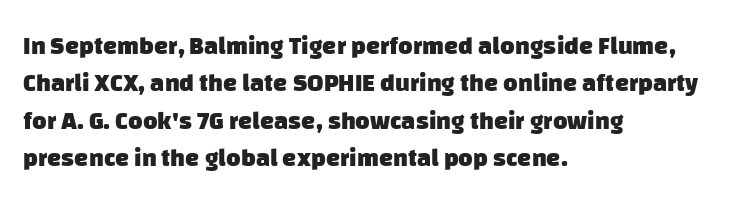
{"bold": "yes", "underline": "no", "align": "left", "line_spacing": "normal", "line_spacing_ratio": 1.5, "letter_spacing": "normal", "letter_spacing_em": 0.0, "glyph_px": 25}
